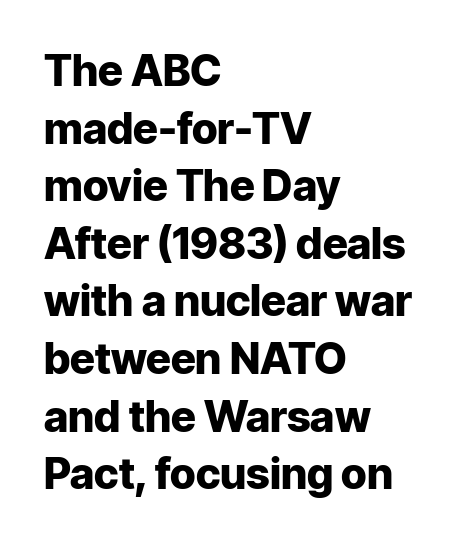
{"serif": "no", "italic": "no", "bold": "yes", "weight": "heavy", "width": "normal", "stroke_contrast": "low", "x_height": "medium", "monospaced": "no", "underline": "no", "align": "left", "line_spacing": "normal", "line_spacing_ratio": 1.34, "letter_spacing": "normal", "letter_spacing_em": 0.0, "glyph_px": 43}
